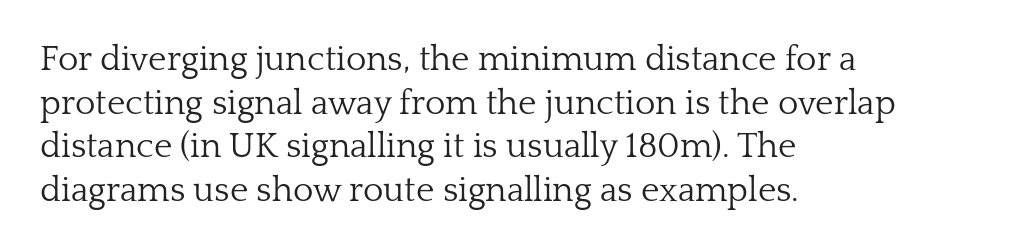
Here the glyphs are tracked normally, forming tight word shapes. You can tell from the footed stems that serif type was used. Line beginnings align vertically; line endings do not. Vertical spacing — default. Words float on clear page, feet unadorned.
